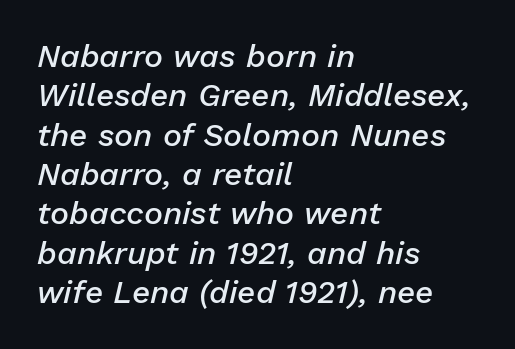
The image shows 32 px semibold type, italic (leaning right); set left-aligned, line spacing 1.23x, normal letter spacing, not underlined; low stroke contrast and a medium x-height.
